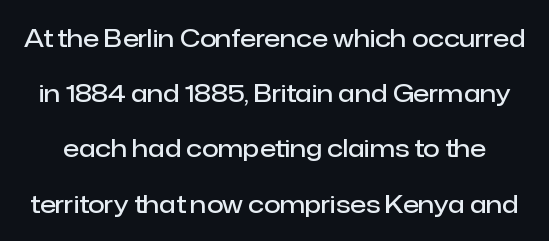
{"italic": "no", "bold": "semi", "underline": "no", "line_spacing": "loose", "line_spacing_ratio": 2.3, "letter_spacing": "normal", "letter_spacing_em": 0.0, "glyph_px": 24}
